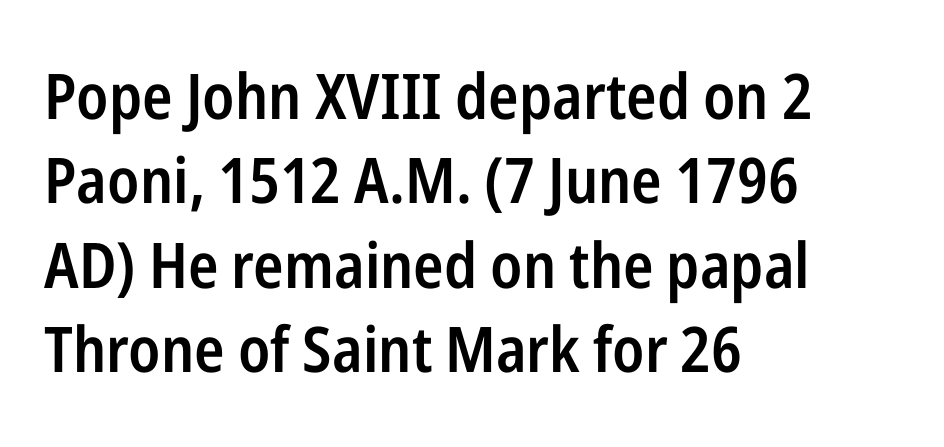
Q: Is the text bold? A: Semi-bold.
Q: Is the text italic (slanted)? A: No, it is upright.
Q: Is the typeface a serif or a sans-serif typeface? A: Sans-serif.
Q: Is the text underlined? A: No.
Q: How is the paragraph aligned? A: Left-aligned.
Q: Is the spacing between letters normal or unusually wide? A: Normal.
Q: Is the spacing between lines tight, normal or loose? A: Normal.
Q: Width (condensed, normal, or wide)? A: Condensed.
Q: Stroke contrast? A: Low.
Q: x-height? A: Medium.
Q: Monospaced? A: No.
